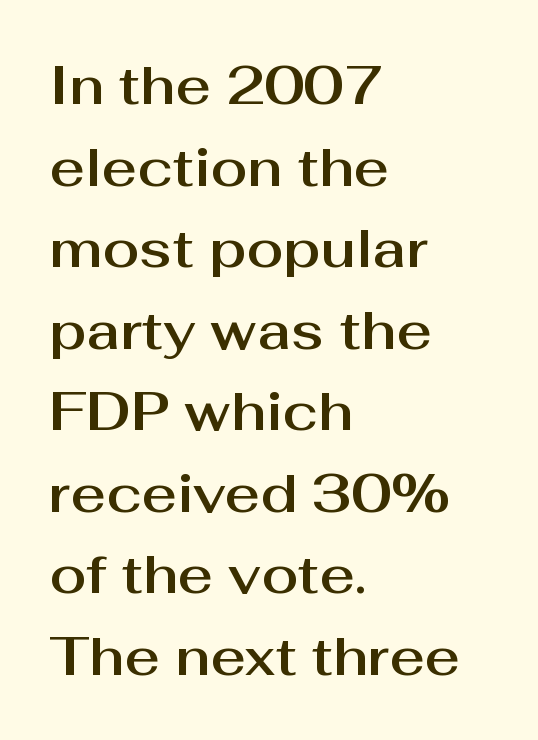
The ragged edge is on the right, which tells us the setting is flush left. Each letter keeps its own natural width here, so spacing adapts to shape. This rendering leaves character spacing at its baseline value. Reading down the column, the eye jumps a familiar distance to each next line.
